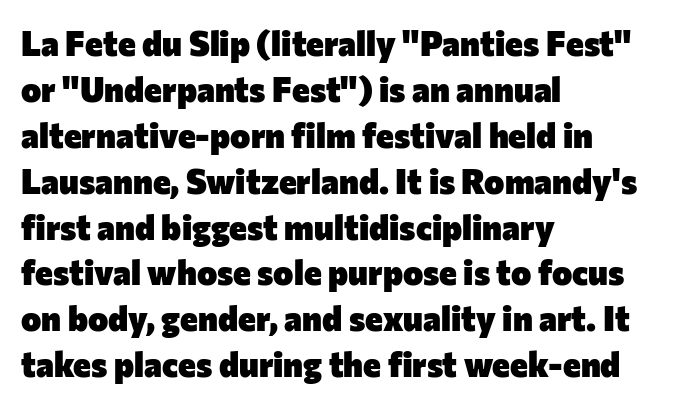
{"serif": "no", "italic": "no", "bold": "yes", "weight": "heavy", "width": "normal", "stroke_contrast": "low", "x_height": "medium", "monospaced": "no", "underline": "no", "align": "left", "line_spacing": "normal", "line_spacing_ratio": 1.35, "letter_spacing": "normal", "letter_spacing_em": 0.0, "glyph_px": 34}
